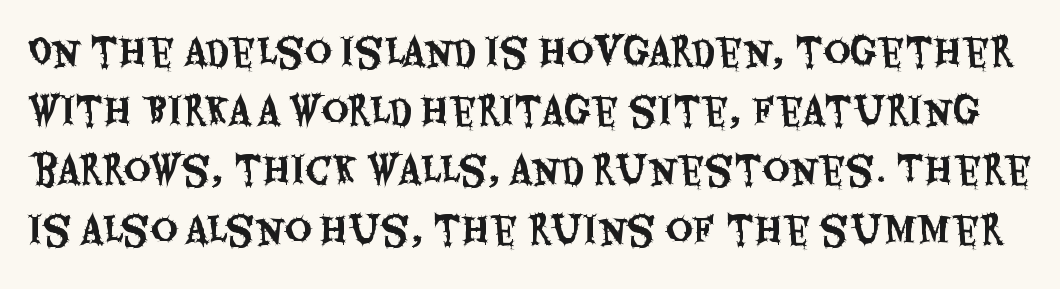
Q: Is the text italic (slanted)? A: No, it is upright.
Q: Is the typeface a serif or a sans-serif typeface? A: Sans-serif.
Q: Is the text underlined? A: No.
Q: Is the spacing between letters normal or unusually wide? A: Normal.
Q: Is the spacing between lines tight, normal or loose? A: Normal.
Q: Width (condensed, normal, or wide)? A: Condensed.
Q: Stroke contrast? A: Medium.
Q: x-height? A: Large.
Q: Monospaced? A: No.
